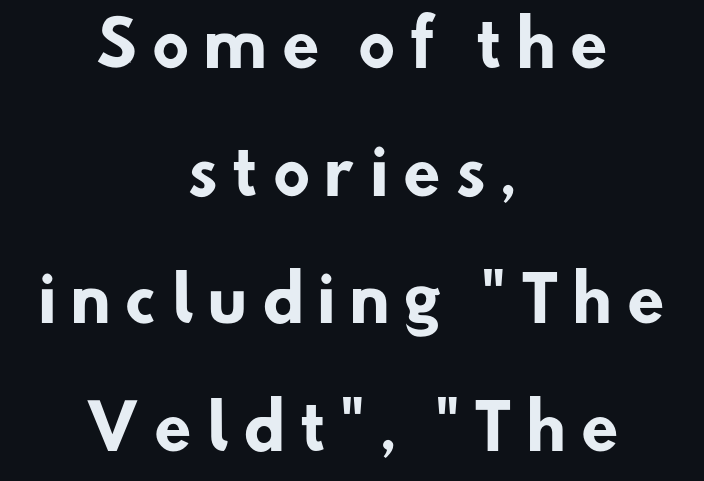
The image shows 62 px heavy sans-serif type; set centered, loose line spacing (2.06x), unusually wide letter spacing (+0.21 em), not underlined; low stroke contrast and a small x-height.
